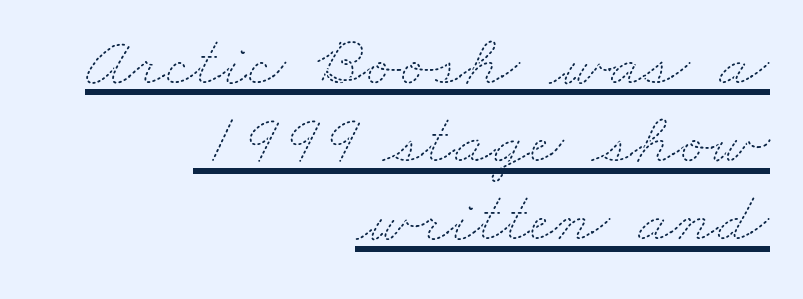
Q: Is the text bold? A: No.
Q: Is the text underlined? A: Yes.
Q: How is the paragraph aligned? A: Right-aligned.
Q: Is the spacing between letters normal or unusually wide? A: Normal.
Q: Is the spacing between lines tight, normal or loose? A: Tight.
Q: Width (condensed, normal, or wide)? A: Wide.
Q: Stroke contrast? A: Medium.
Q: x-height? A: Small.
Q: Monospaced? A: No.
